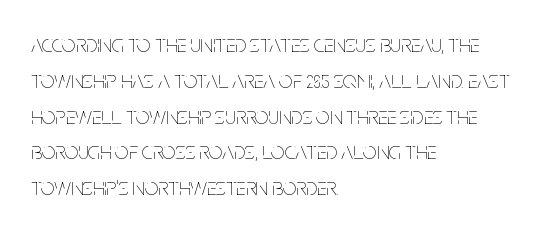
The setting favours the left margin, as ordinary paragraphs usually do. Upright lettering throughout. Letter spacing: default. No chunkiness to these letters — they're not bold.
